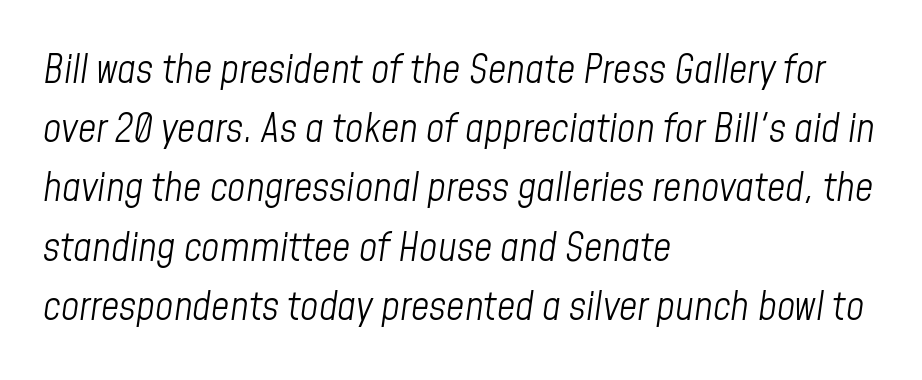
Here the designer chose a conventional face with non-uniform glyph widths. Slant detected: the letters are inclined. Which margin do the lines hug? The left one — the right edge is uneven. Does the leading feel generous? No, just average.
